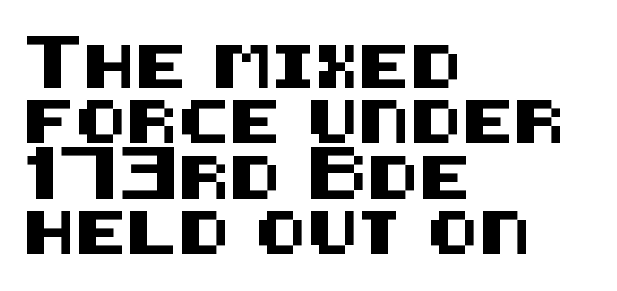
{"serif": "no", "italic": "no", "width": "normal", "stroke_contrast": "medium", "x_height": "large", "underline": "no", "align": "left", "line_spacing": "normal", "line_spacing_ratio": 1.29, "letter_spacing": "normal", "letter_spacing_em": 0.0, "glyph_px": 43}
